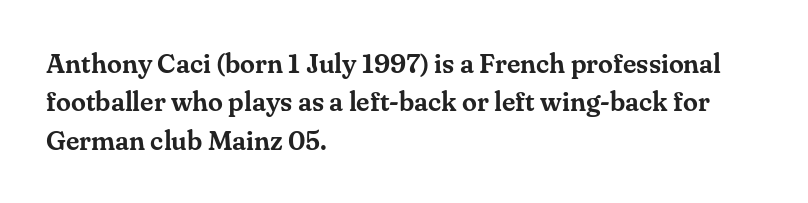
{"italic": "no", "underline": "no", "align": "left", "line_spacing": "normal", "line_spacing_ratio": 1.42, "letter_spacing": "normal", "letter_spacing_em": 0.0, "glyph_px": 27}
